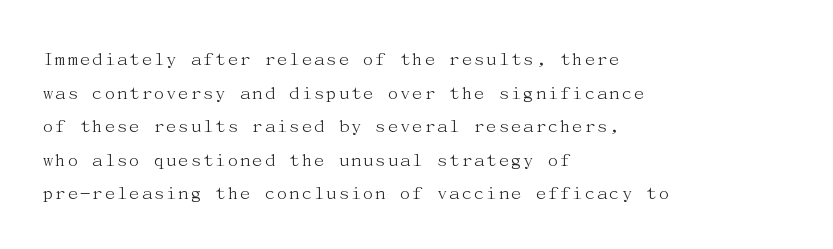
The font's upright variant was chosen for this text. Does the leading feel generous? No, just average. Letters rest on an invisible, unmarked baseline. Heft: none added — not bold. Typeset ragged right — the left edge is the straight one.
